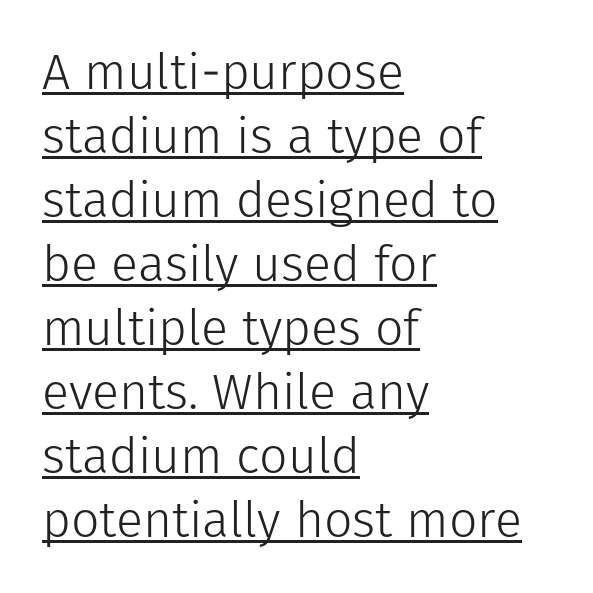
The image shows 50 px light sans-serif type, upright; set left-aligned, normal line spacing (1.28x), normal letter spacing, underlined; low stroke contrast and a medium x-height.
